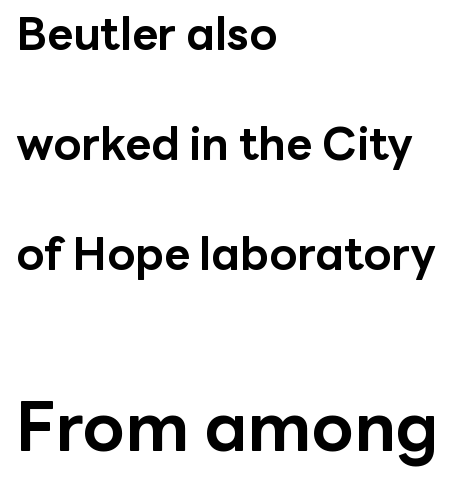
{"serif": "no", "italic": "no", "bold": "yes", "weight": "bold", "width": "normal", "stroke_contrast": "low", "x_height": "medium", "monospaced": "no", "underline": "no", "align": "left", "line_spacing": "loose", "line_spacing_ratio": 2.44, "letter_spacing": "normal", "letter_spacing_em": 0.0, "larger_block": "second", "size_ratio": 1.51, "glyph_px": 68}
